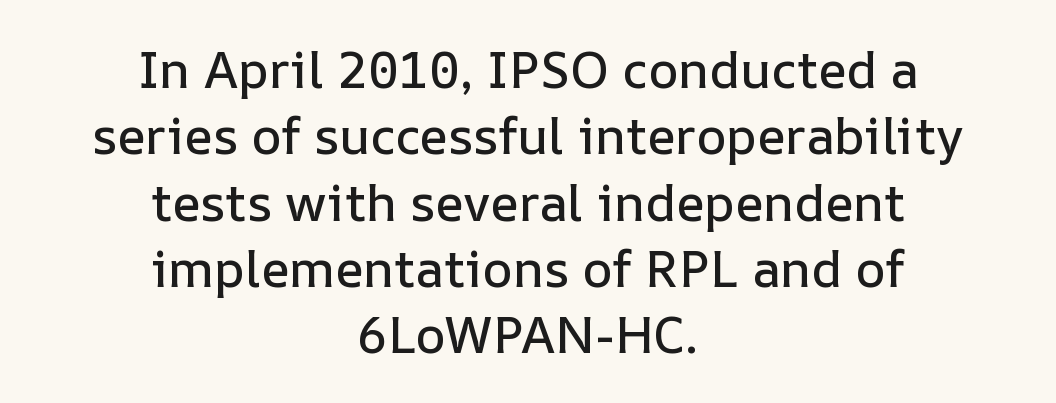
The image shows 51 px text type, upright; set centered, normal line spacing (1.3x), normal letter spacing, not underlined; low stroke contrast and a medium x-height.
